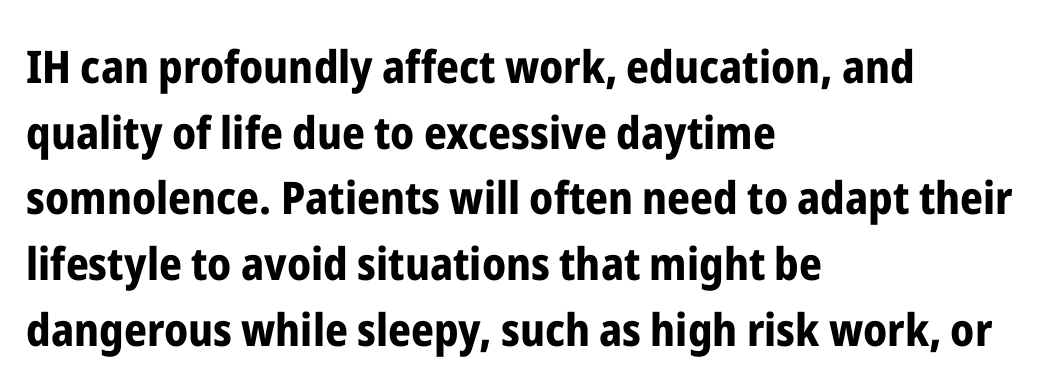
The image shows 45 px bold, condensed sans-serif type, upright; set left-aligned, normal line spacing (1.46x), normal letter spacing, not underlined; low stroke contrast and a medium x-height.
